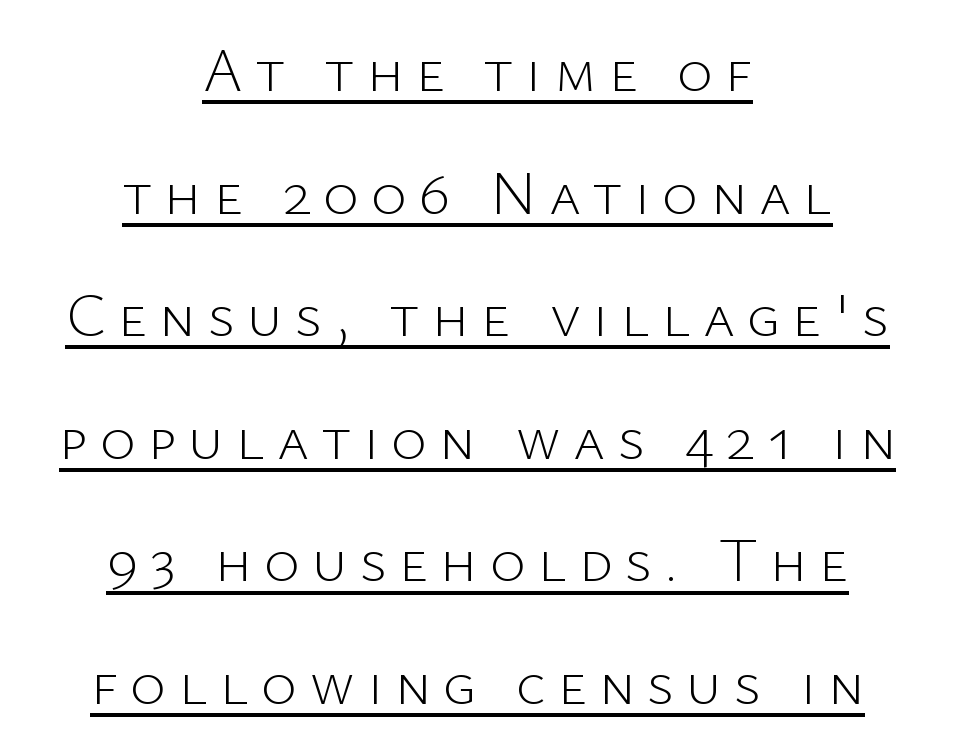
Q: Is the text bold? A: No.
Q: Is the text italic (slanted)? A: No, it is upright.
Q: Is the typeface a serif or a sans-serif typeface? A: Sans-serif.
Q: Is the text underlined? A: Yes.
Q: How is the paragraph aligned? A: Centered.
Q: Is the spacing between letters normal or unusually wide? A: Unusually wide.
Q: Is the spacing between lines tight, normal or loose? A: Loose.
Q: Width (condensed, normal, or wide)? A: Normal.
Q: Stroke contrast? A: Low.
Q: x-height? A: Medium.
Q: Monospaced? A: No.
